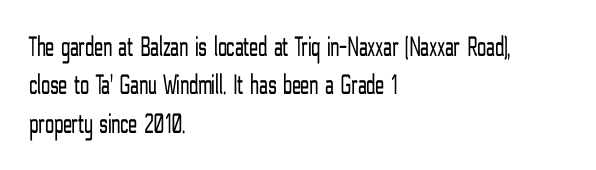
{"serif": "no", "italic": "no", "bold": "no", "weight": "light", "width": "condensed", "stroke_contrast": "low", "x_height": "medium", "monospaced": "no", "underline": "no", "align": "left", "line_spacing": "normal", "line_spacing_ratio": 1.32, "letter_spacing": "normal", "letter_spacing_em": 0.0, "glyph_px": 29}
